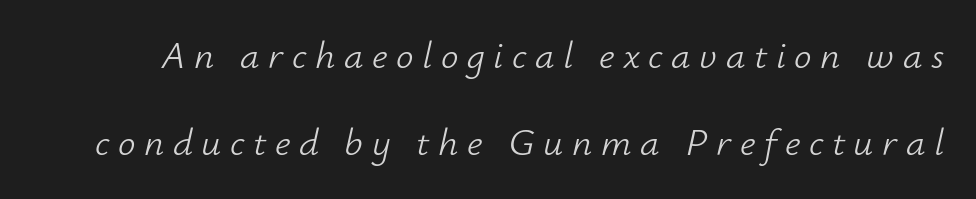
{"italic": "yes", "lean": "right", "slant_degrees": 12, "bold": "no", "weight": "light", "width": "normal", "stroke_contrast": "low", "x_height": "small", "monospaced": "no", "underline": "no", "line_spacing": "loose", "line_spacing_ratio": 2.23, "letter_spacing": "wide", "letter_spacing_em": 0.22, "glyph_px": 39}
